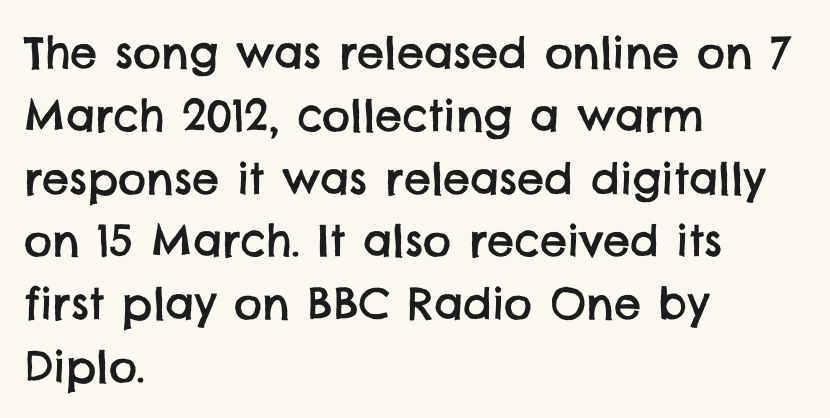
The image shows 43 px sans-serif type; set left-aligned, normal line spacing (1.46x), normal letter spacing, not underlined; low stroke contrast and a large x-height.
